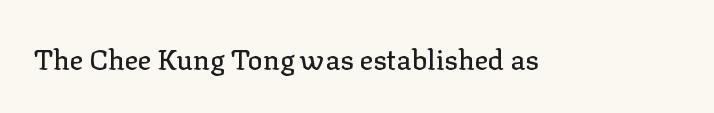
{"serif": "yes", "italic": "no", "width": "normal", "stroke_contrast": "low", "x_height": "medium", "monospaced": "no", "underline": "no", "letter_spacing": "normal", "letter_spacing_em": 0.0, "glyph_px": 28}
